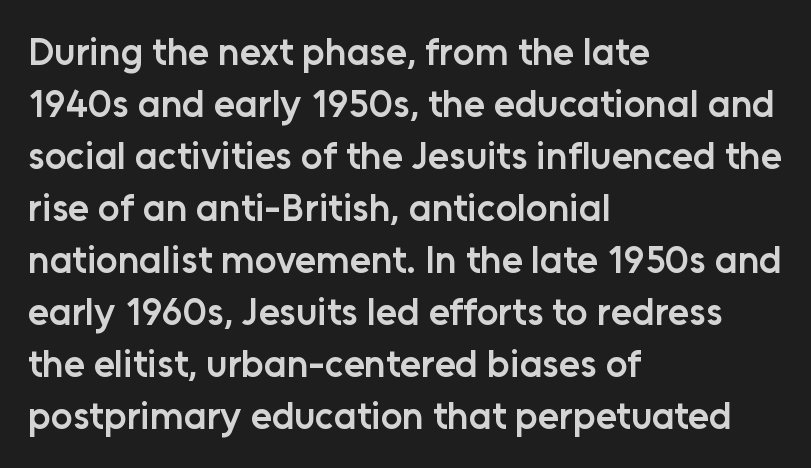
Q: Is the text bold? A: Semi-bold.
Q: Is the text italic (slanted)? A: No, it is upright.
Q: Is the typeface a serif or a sans-serif typeface? A: Sans-serif.
Q: Is the text underlined? A: No.
Q: How is the paragraph aligned? A: Left-aligned.
Q: Is the spacing between letters normal or unusually wide? A: Normal.
Q: Is the spacing between lines tight, normal or loose? A: Normal.
Q: Width (condensed, normal, or wide)? A: Normal.
Q: Stroke contrast? A: Low.
Q: x-height? A: Medium.
Q: Monospaced? A: No.
